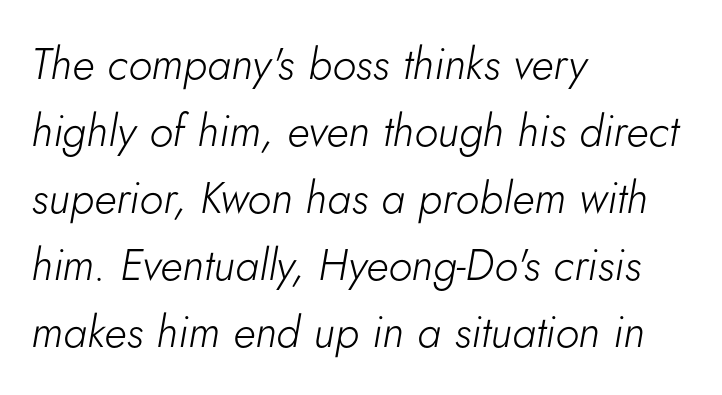
Character widths vary here, with narrow letters taking less room than wide ones. Whoever set this chose a conventional vertical rhythm. The specimen omits any rule beneath the text block's lines. The lines in this sample share a left origin and differ only in where they stop.
